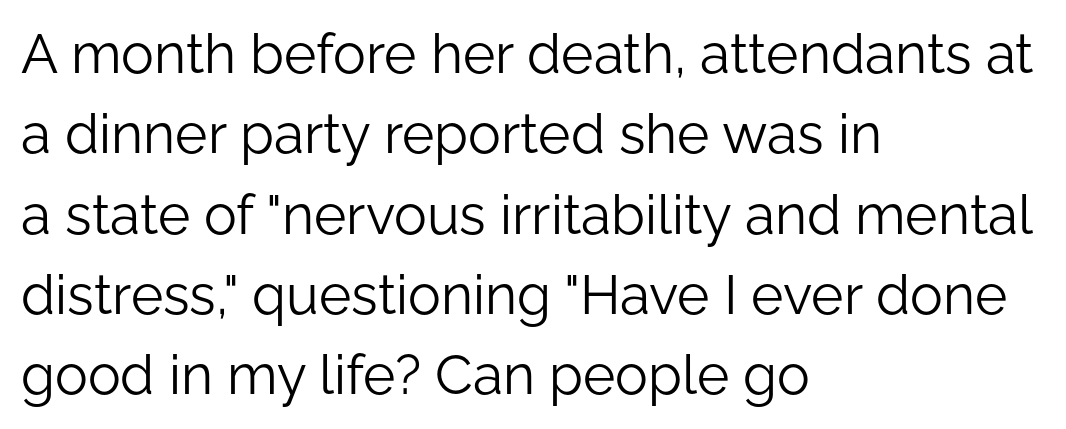
Q: Is the text bold? A: No.
Q: Is the text italic (slanted)? A: No, it is upright.
Q: Is the typeface a serif or a sans-serif typeface? A: Sans-serif.
Q: Is the text underlined? A: No.
Q: How is the paragraph aligned? A: Left-aligned.
Q: Is the spacing between letters normal or unusually wide? A: Normal.
Q: Is the spacing between lines tight, normal or loose? A: Normal.
Q: Width (condensed, normal, or wide)? A: Normal.
Q: Stroke contrast? A: Low.
Q: x-height? A: Medium.
Q: Monospaced? A: No.
